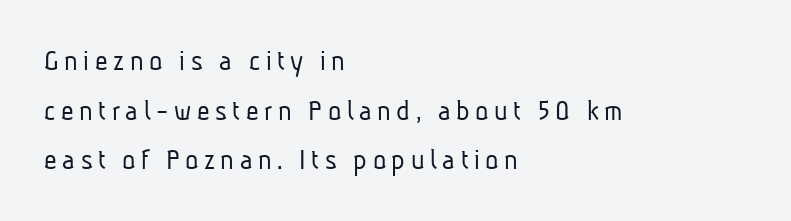
{"serif": "no", "bold": "no", "weight": "light", "width": "condensed", "stroke_contrast": "low", "x_height": "medium", "monospaced": "no", "underline": "no", "align": "left", "line_spacing": "normal", "line_spacing_ratio": 1.6, "glyph_px": 31}
